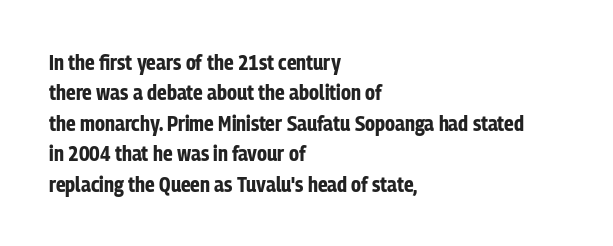
Notice how the stems are strictly vertical — no italics here. These words are printed bold, with thick strokes throughout. Leading: standard. You could call the tracking neutral — neither tight nor loose. The rendering anchors every line to the left-hand side. The words here are not underlined.
